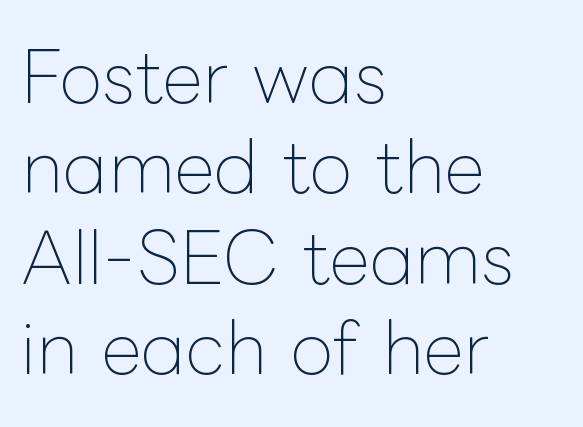
{"italic": "no", "bold": "no", "weight": "thin", "width": "normal", "stroke_contrast": "low", "x_height": "medium", "monospaced": "no", "underline": "no", "align": "left", "line_spacing": "normal", "line_spacing_ratio": 1.29, "letter_spacing": "normal", "letter_spacing_em": 0.0, "glyph_px": 70}
